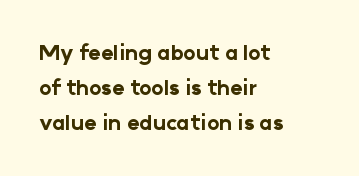
Q: Is the text bold? A: Yes.
Q: Is the text italic (slanted)? A: No, it is upright.
Q: Is the text underlined? A: No.
Q: How is the paragraph aligned? A: Left-aligned.
Q: Is the spacing between letters normal or unusually wide? A: Normal.
Q: Is the spacing between lines tight, normal or loose? A: Normal.
